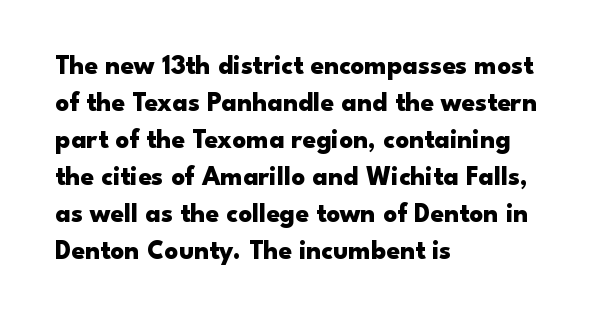
Q: Is the text bold? A: Yes.
Q: Is the text italic (slanted)? A: No, it is upright.
Q: Is the text underlined? A: No.
Q: How is the paragraph aligned? A: Left-aligned.
Q: Is the spacing between letters normal or unusually wide? A: Normal.
Q: Is the spacing between lines tight, normal or loose? A: Normal.
